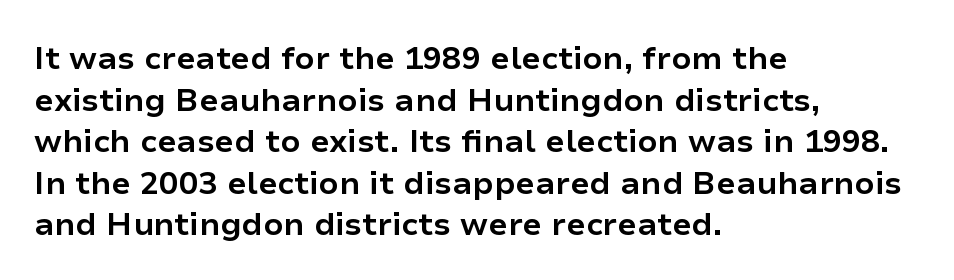
Vertically, the passage feels balanced, rows spaced as you'd expect. Layout note: lines flush left. The face used here is a sans, in the tradition of grotesques and geometrics. What stands out about the letter spacing? Nothing — it is the standard amount.
